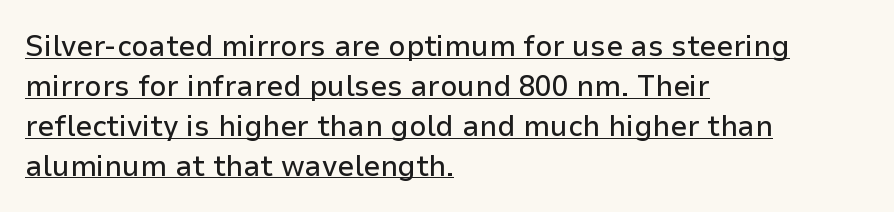
The image shows 30 px sans-serif type, upright; set left-aligned, normal line spacing (1.33x), normal letter spacing, underlined; low stroke contrast and a medium x-height.
